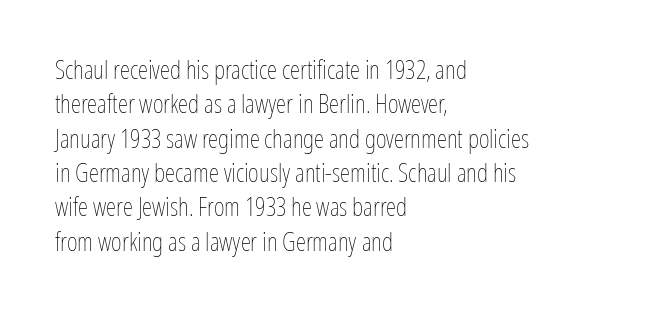
The image shows 26 px text type, upright; set left-aligned, normal line spacing (1.32x), normal letter spacing, not underlined.
